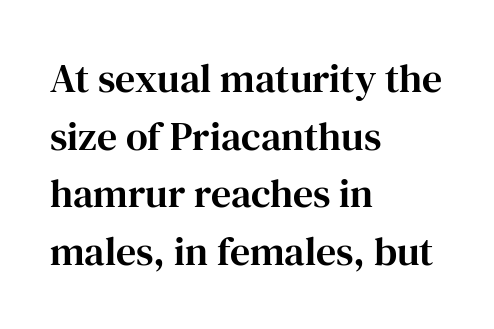
{"serif": "yes", "italic": "no", "width": "normal", "stroke_contrast": "high", "x_height": "medium", "monospaced": "no", "underline": "no", "align": "left", "line_spacing": "normal", "line_spacing_ratio": 1.44, "letter_spacing": "normal", "letter_spacing_em": 0.0, "glyph_px": 40}
